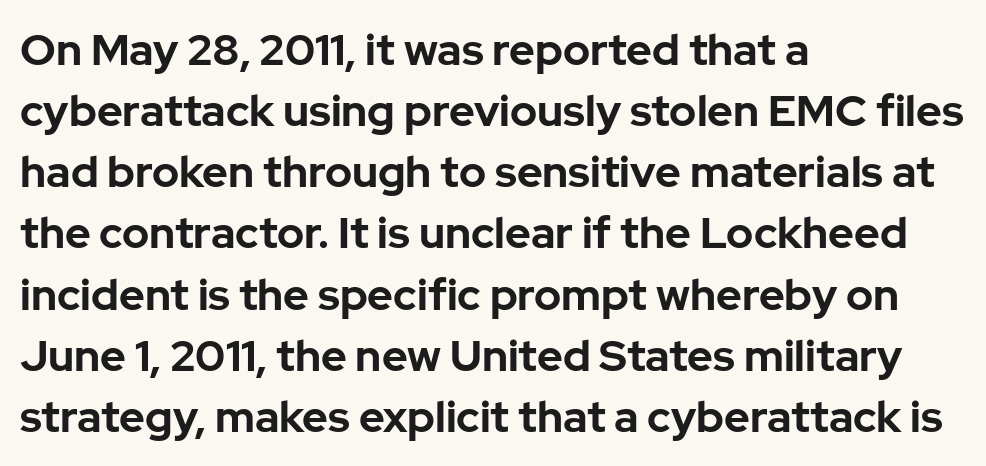
{"serif": "no", "italic": "no", "bold": "yes", "weight": "bold", "width": "normal", "stroke_contrast": "low", "x_height": "medium", "monospaced": "no", "underline": "no", "align": "left", "line_spacing": "normal", "line_spacing_ratio": 1.39, "letter_spacing": "normal", "letter_spacing_em": 0.0, "glyph_px": 44}
